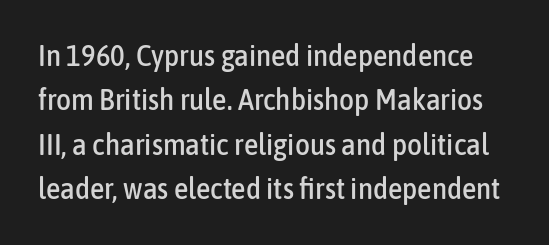
Q: Is the text italic (slanted)? A: No, it is upright.
Q: Is the typeface a serif or a sans-serif typeface? A: Sans-serif.
Q: Is the text underlined? A: No.
Q: Is the spacing between letters normal or unusually wide? A: Normal.
Q: Is the spacing between lines tight, normal or loose? A: Normal.
Q: Width (condensed, normal, or wide)? A: Condensed.
Q: Stroke contrast? A: Low.
Q: x-height? A: Medium.
Q: Monospaced? A: No.
